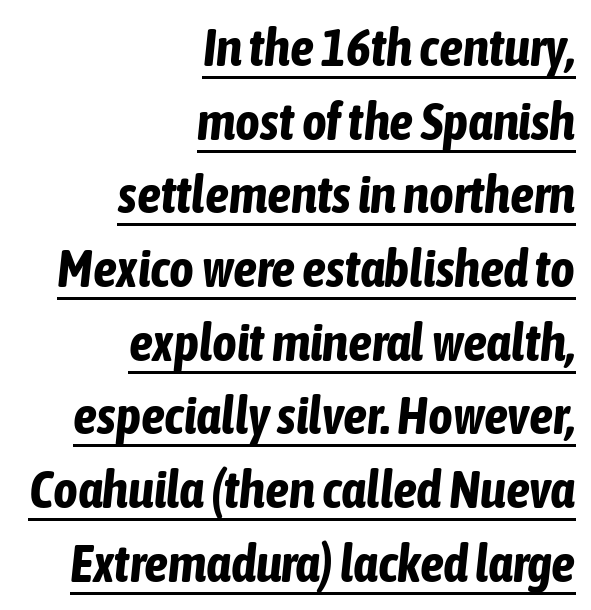
Summary of vertical rhythm: regular, with standard interline spacing. Looking at the ascenders, they clearly lean. Pretty heavy lettering here — definitely bold. Check the space under the baseline: a stroke is drawn there.
